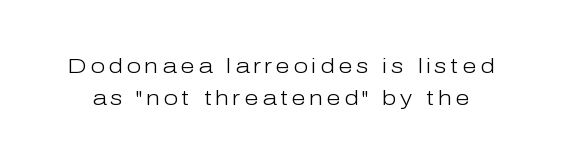
Q: Is the text bold? A: No.
Q: Is the text italic (slanted)? A: No, it is upright.
Q: Is the text underlined? A: No.
Q: Is the spacing between lines tight, normal or loose? A: Normal.
